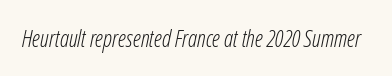
{"italic": "yes", "lean": "right", "slant_degrees": 12, "bold": "no", "underline": "no", "letter_spacing": "normal", "letter_spacing_em": 0.0, "glyph_px": 23}
